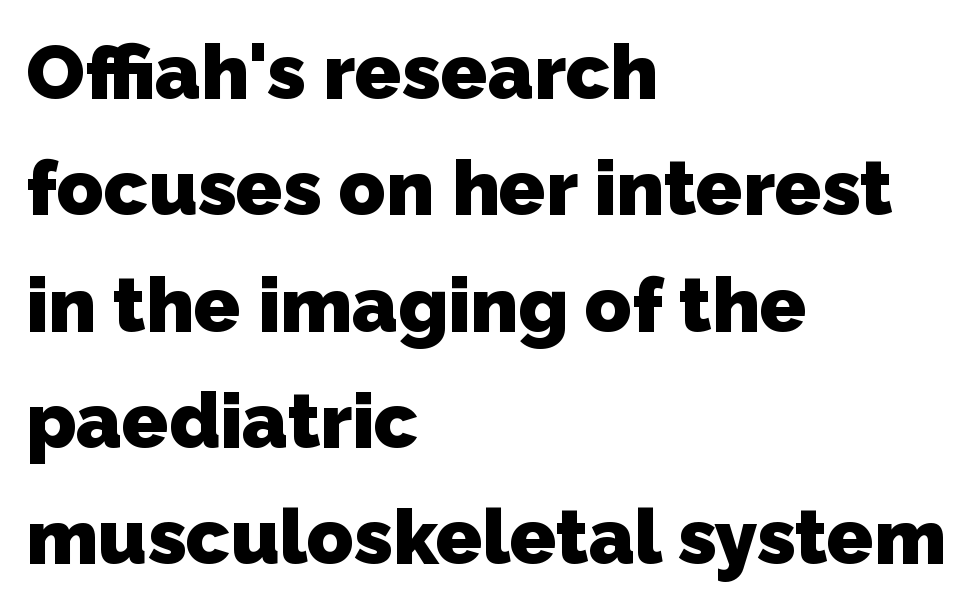
The image shows 77 px heavy sans-serif type; set left-aligned, normal line spacing (1.51x), normal letter spacing, not underlined; low stroke contrast and a medium x-height.
